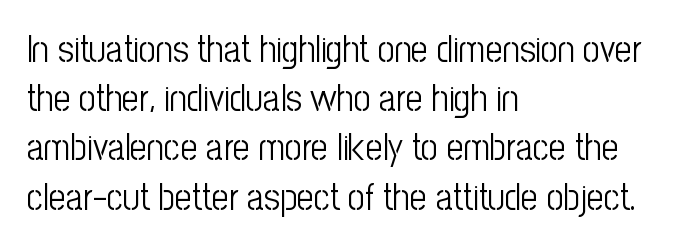
The image shows 37 px light, condensed sans-serif type, upright; set left-aligned, normal line spacing (1.33x), normal letter spacing, not underlined; low stroke contrast and a medium x-height.
